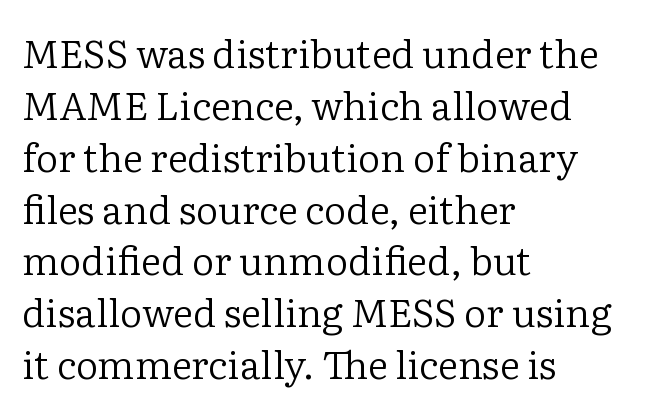
Q: Is the text bold? A: No.
Q: Is the text italic (slanted)? A: No, it is upright.
Q: Is the typeface a serif or a sans-serif typeface? A: Serif.
Q: Is the text underlined? A: No.
Q: How is the paragraph aligned? A: Left-aligned.
Q: Is the spacing between letters normal or unusually wide? A: Normal.
Q: Is the spacing between lines tight, normal or loose? A: Normal.
Q: Width (condensed, normal, or wide)? A: Normal.
Q: Stroke contrast? A: Low.
Q: x-height? A: Medium.
Q: Monospaced? A: No.
